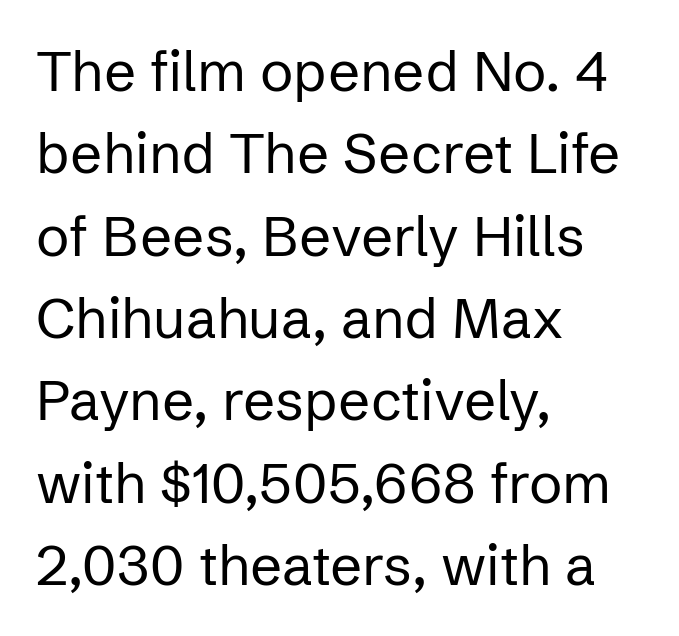
The image shows 56 px regular-weight sans-serif type, upright; set left-aligned, normal line spacing (1.47x), normal letter spacing, not underlined; low stroke contrast and a medium x-height.
